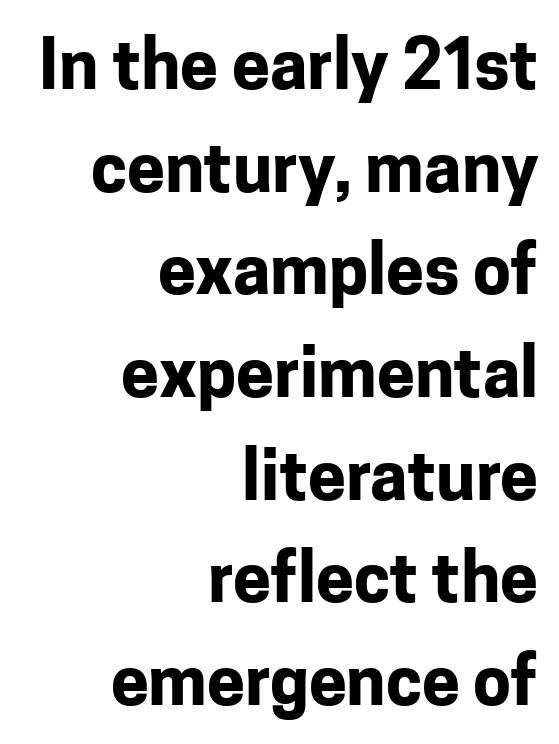
{"serif": "no", "italic": "no", "bold": "yes", "weight": "bold", "width": "normal", "stroke_contrast": "low", "x_height": "medium", "monospaced": "no", "underline": "no", "align": "right", "line_spacing": "normal", "line_spacing_ratio": 1.51, "letter_spacing": "normal", "letter_spacing_em": 0.0, "glyph_px": 68}
